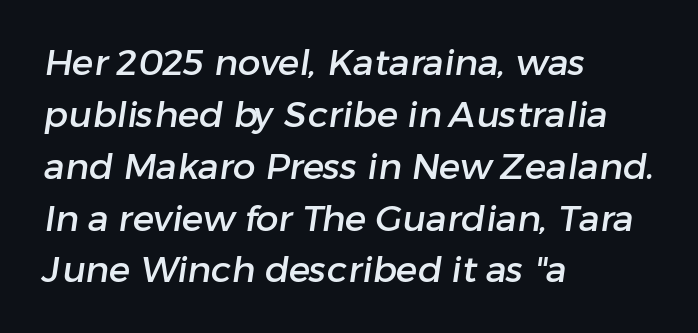
Each line starts at the same left margin while the right side varies. Think of a printed novel: that variable character pitch is what you see here. Leading matches the norm, producing a regular column. Short note: letters normally spaced. The face used here is a sans, in the tradition of grotesques and geometrics. Type without underlining.
